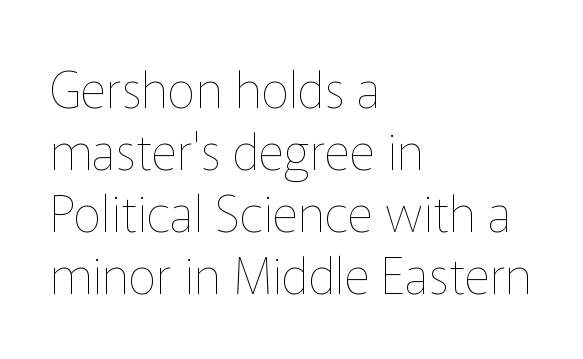
{"italic": "no", "bold": "no", "weight": "thin", "width": "normal", "stroke_contrast": "low", "x_height": "medium", "monospaced": "no", "underline": "no", "align": "left", "line_spacing_ratio": 1.24, "letter_spacing": "normal", "letter_spacing_em": 0.0, "glyph_px": 50}
